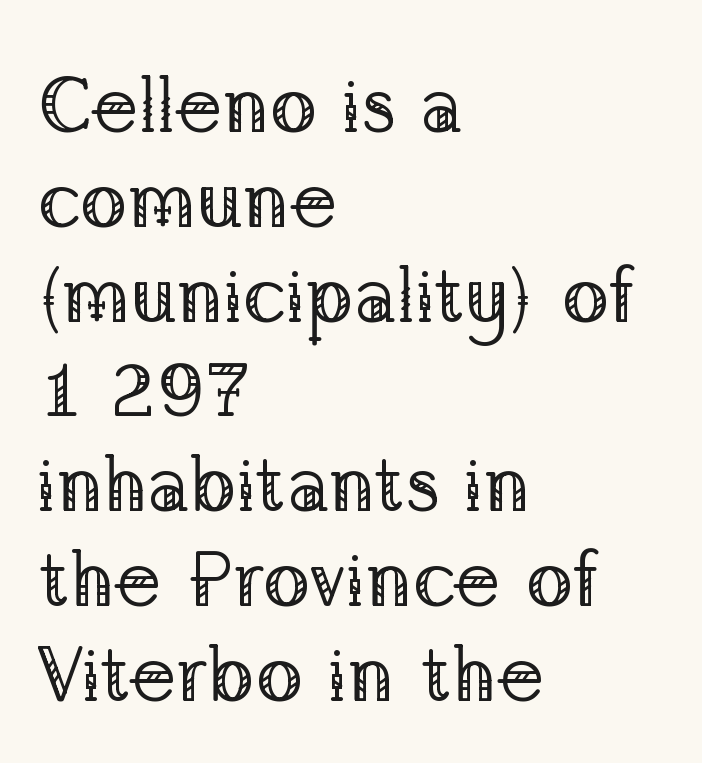
The image shows 79 px regular-weight serif type, upright; set left-aligned, line spacing 1.2x, normal letter spacing, not underlined; low stroke contrast and a medium x-height.
